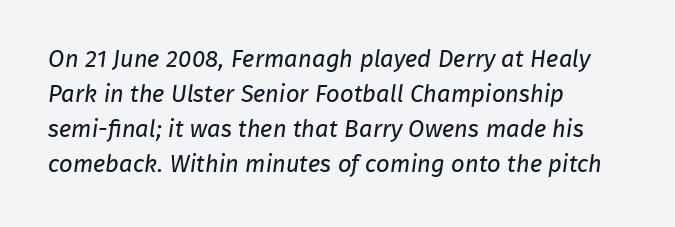
Q: Is the text bold? A: No.
Q: Is the text underlined? A: No.
Q: How is the paragraph aligned? A: Left-aligned.
Q: Is the spacing between letters normal or unusually wide? A: Normal.
Q: Is the spacing between lines tight, normal or loose? A: Normal.
